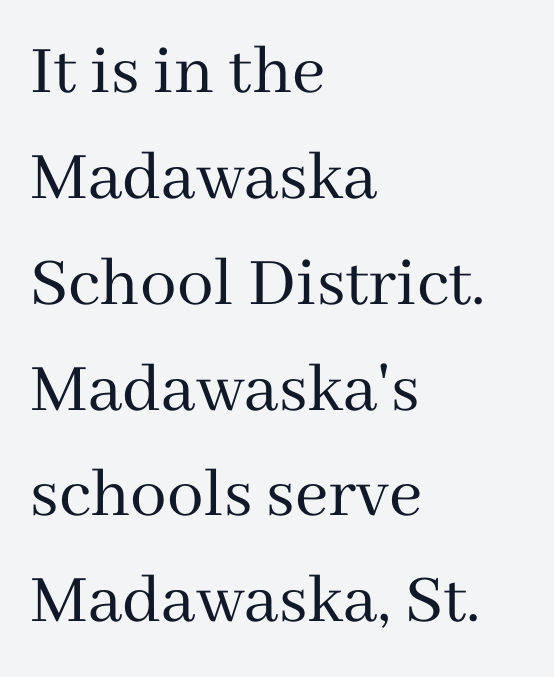
Q: Is the text bold? A: No.
Q: Is the text italic (slanted)? A: No, it is upright.
Q: Is the typeface a serif or a sans-serif typeface? A: Serif.
Q: Is the text underlined? A: No.
Q: How is the paragraph aligned? A: Left-aligned.
Q: Is the spacing between letters normal or unusually wide? A: Normal.
Q: Is the spacing between lines tight, normal or loose? A: Normal.
Q: Width (condensed, normal, or wide)? A: Normal.
Q: Stroke contrast? A: Medium.
Q: x-height? A: Medium.
Q: Monospaced? A: No.
